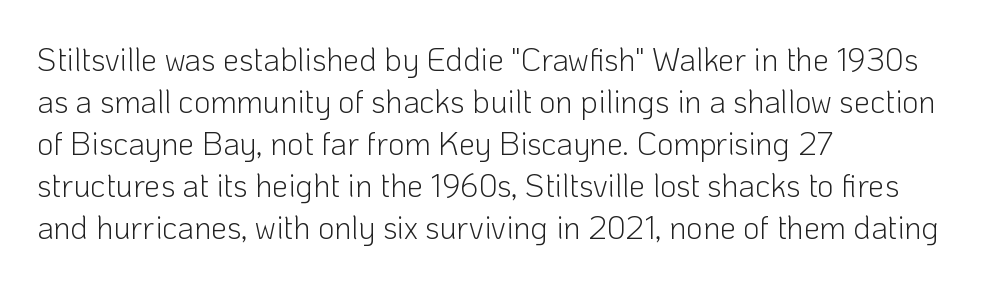
The image shows 32 px light sans-serif type, upright; set left-aligned, normal line spacing (1.31x), normal letter spacing, not underlined; low stroke contrast and a medium x-height.
